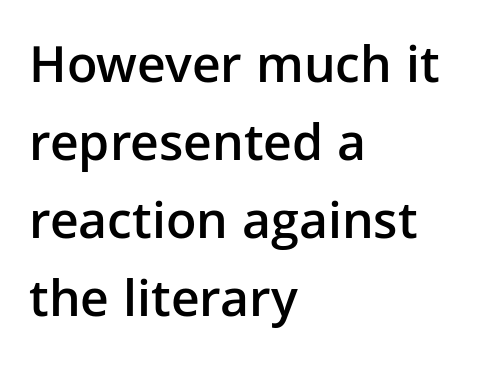
The leading is moderate, giving the passage an even texture. The rendering keeps characters at their native spacing. The rendering shows plain stroke endings on the letterforms — a sans-serif design. Bare-footed words on every line.
